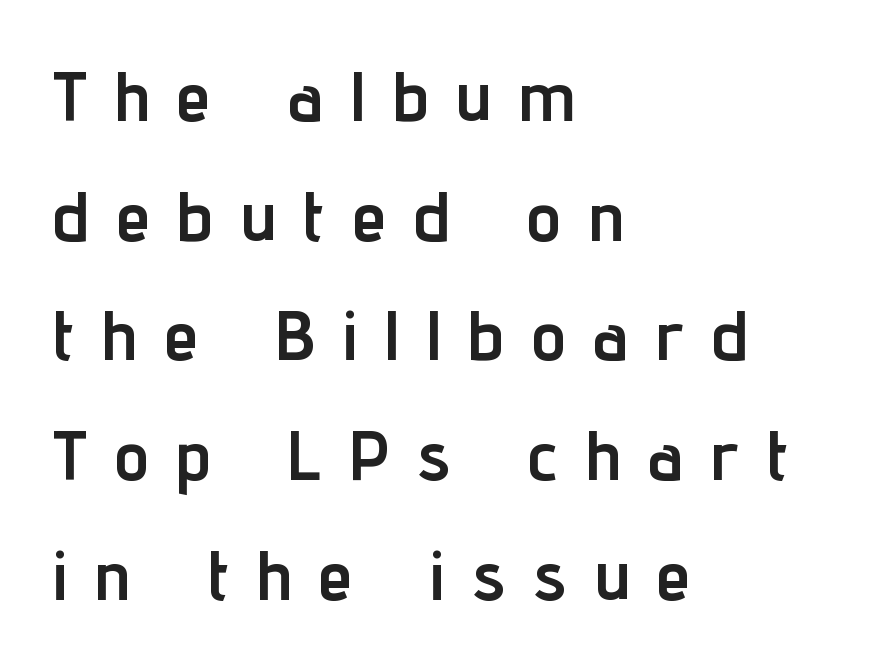
Q: Is the text bold? A: Yes.
Q: Is the text italic (slanted)? A: No, it is upright.
Q: Is the typeface a serif or a sans-serif typeface? A: Sans-serif.
Q: Is the text underlined? A: No.
Q: How is the paragraph aligned? A: Left-aligned.
Q: Is the spacing between letters normal or unusually wide? A: Unusually wide.
Q: Width (condensed, normal, or wide)? A: Condensed.
Q: Stroke contrast? A: Low.
Q: x-height? A: Medium.
Q: Monospaced? A: No.
